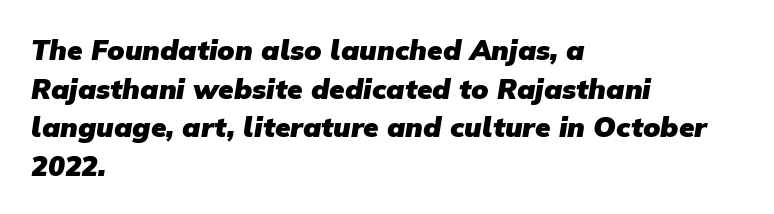
{"serif": "no", "bold": "yes", "weight": "heavy", "width": "normal", "stroke_contrast": "low", "x_height": "medium", "monospaced": "no", "underline": "no", "align": "left", "line_spacing": "normal", "line_spacing_ratio": 1.38, "letter_spacing": "normal", "letter_spacing_em": 0.0, "glyph_px": 28}
